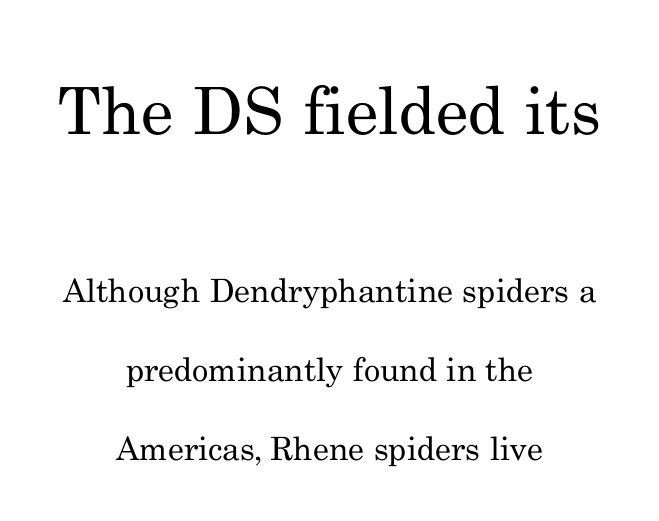
Unbolded letterforms with no extra heft. Casual observation: everything's sitting right in the middle. A serif font was chosen for this passage. Looks like regular typesetting: each glyph gets only the width it needs.
